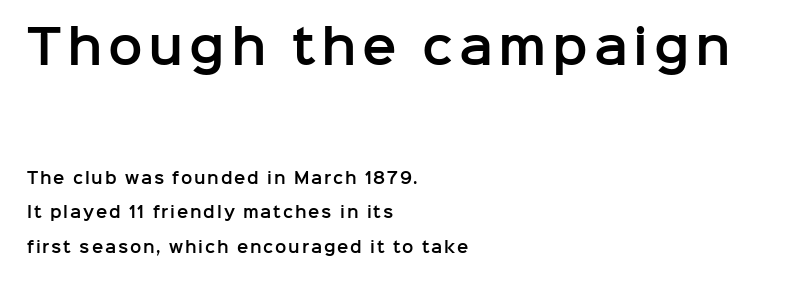
{"serif": "no", "italic": "no", "width": "normal", "stroke_contrast": "low", "x_height": "medium", "monospaced": "no", "underline": "no", "align": "left", "line_spacing": "loose", "line_spacing_ratio": 2.32, "larger_block": "first", "size_ratio": 3.07, "glyph_px": 46}
